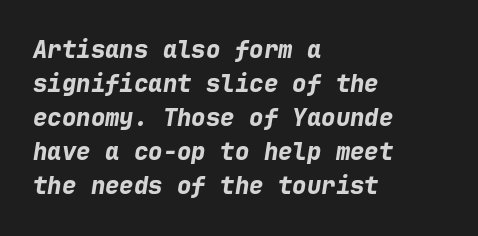
{"italic": "yes", "lean": "right", "slant_degrees": 9, "bold": "yes", "underline": "no", "align": "left", "line_spacing": "normal", "line_spacing_ratio": 1.42, "letter_spacing": "normal", "letter_spacing_em": 0.0, "glyph_px": 24}
